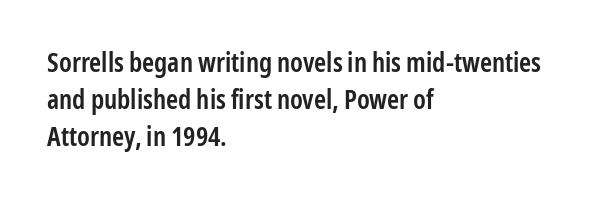
Q: Is the text bold? A: Semi-bold.
Q: Is the text italic (slanted)? A: No, it is upright.
Q: Is the text underlined? A: No.
Q: How is the paragraph aligned? A: Left-aligned.
Q: Is the spacing between letters normal or unusually wide? A: Normal.
Q: Is the spacing between lines tight, normal or loose? A: Normal.
